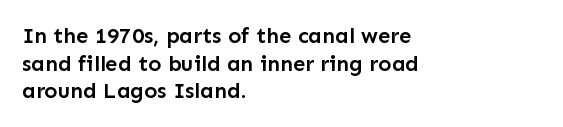
Q: Is the text bold? A: Semi-bold.
Q: Is the text italic (slanted)? A: No, it is upright.
Q: Is the text underlined? A: No.
Q: How is the paragraph aligned? A: Left-aligned.
Q: Is the spacing between letters normal or unusually wide? A: Normal.
Q: Is the spacing between lines tight, normal or loose? A: Normal.
